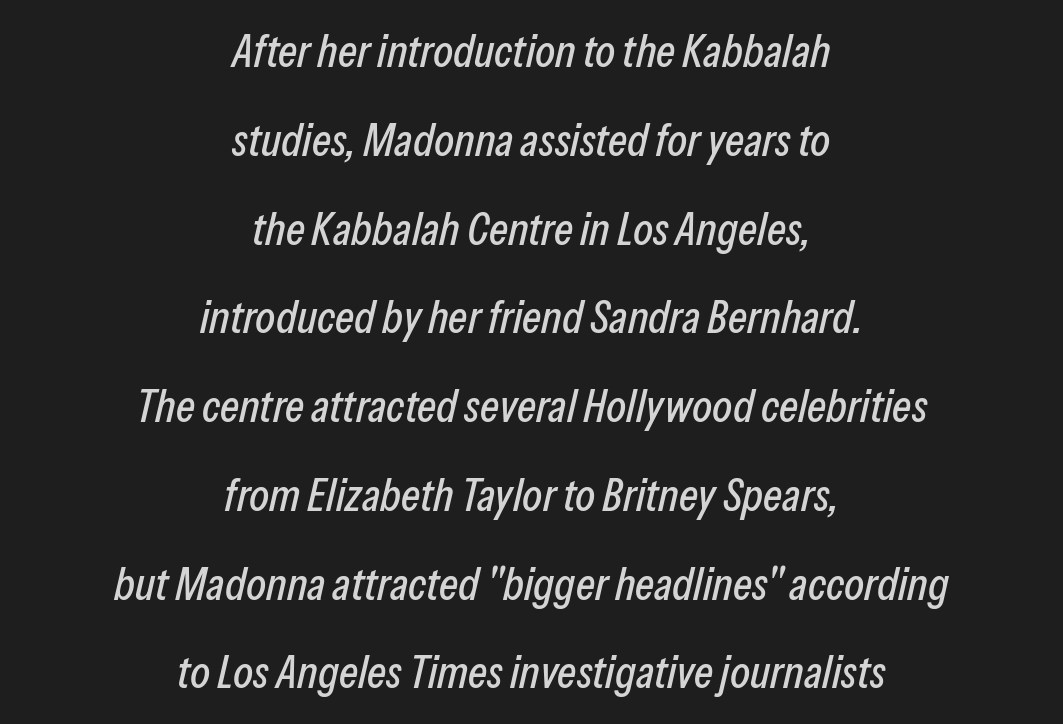
The image shows 46 px condensed type, italic (leaning right); set centered, loose line spacing (1.93x), normal letter spacing, not underlined; low stroke contrast and a medium x-height.
